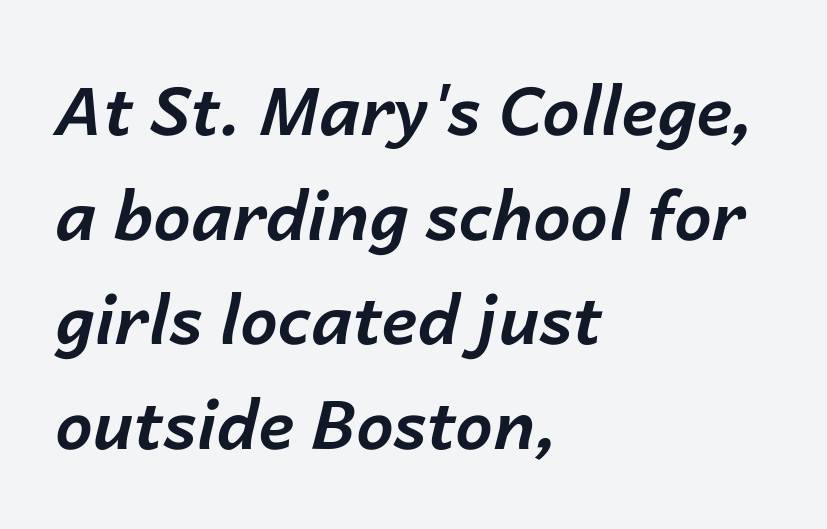
The image shows 67 px bold type, italic (leaning right); set left-aligned, normal line spacing (1.56x), normal letter spacing, not underlined; low stroke contrast and a medium x-height.
